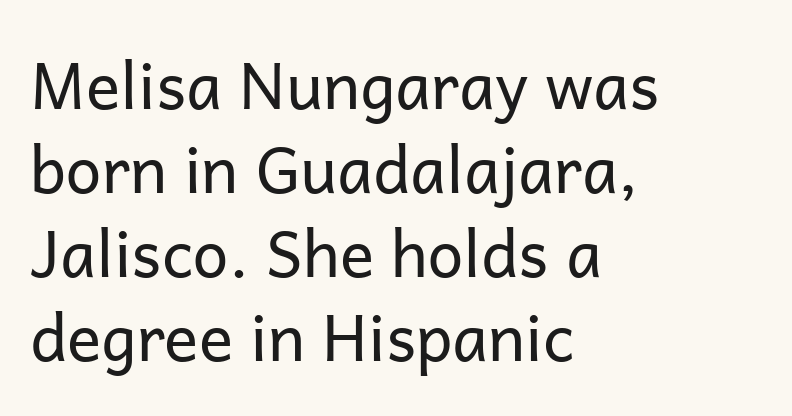
{"serif": "no", "italic": "no", "bold": "no", "weight": "regular", "width": "normal", "stroke_contrast": "low", "x_height": "medium", "monospaced": "no", "underline": "no", "align": "left", "line_spacing": "normal", "line_spacing_ratio": 1.31, "letter_spacing": "normal", "letter_spacing_em": 0.0, "glyph_px": 64}
